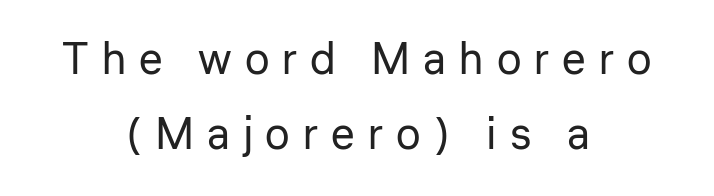
{"serif": "no", "italic": "no", "bold": "no", "weight": "regular", "width": "normal", "stroke_contrast": "low", "x_height": "medium", "monospaced": "no", "underline": "no", "align": "center", "line_spacing_ratio": 1.71, "letter_spacing": "wide", "letter_spacing_em": 0.3, "glyph_px": 44}
